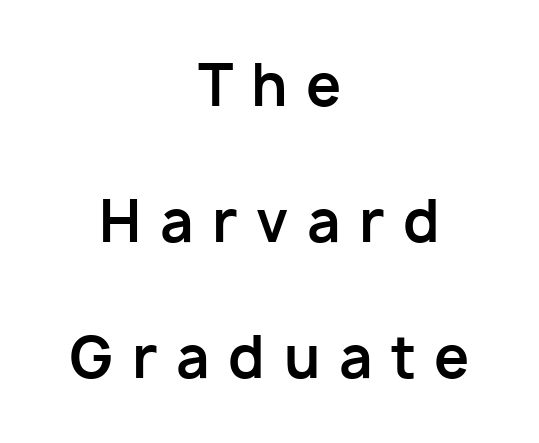
The image shows 56 px bold sans-serif type, upright; set centered, loose line spacing (2.43x), unusually wide letter spacing (+0.33 em), not underlined; low stroke contrast and a medium x-height.
